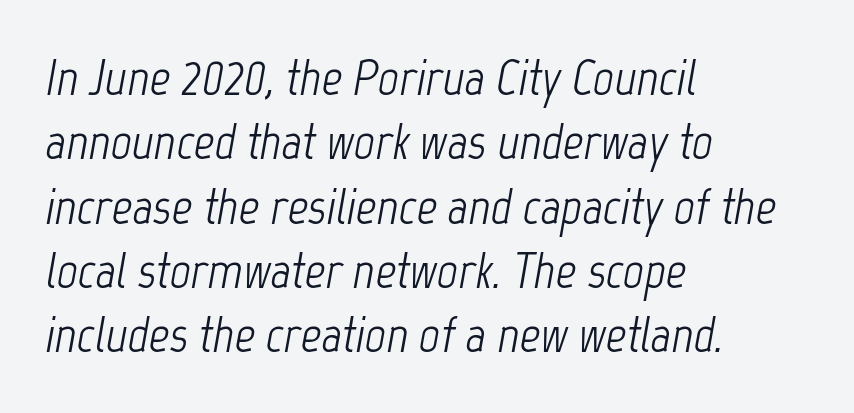
The image shows 51 px light, condensed type, italic (leaning right); set left-aligned, normal line spacing (1.26x), normal letter spacing, not underlined; low stroke contrast and a medium x-height.
